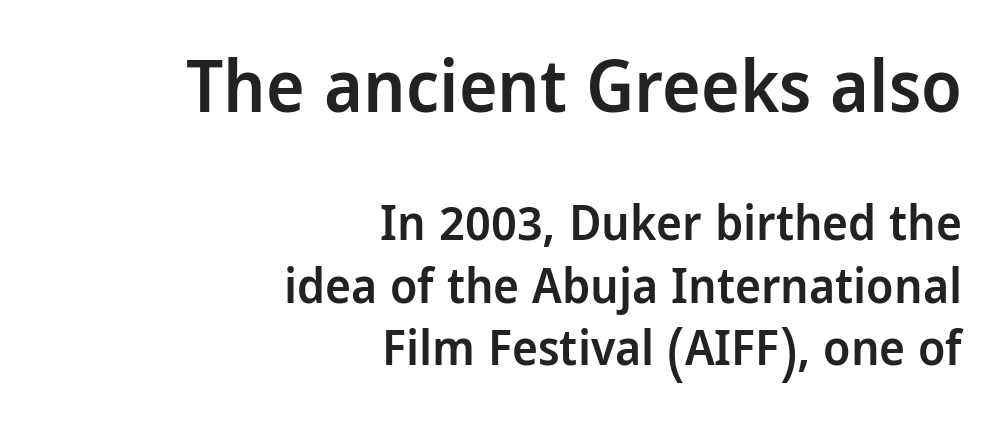
The image shows 73 px semibold, condensed sans-serif type, upright; set right-aligned, normal line spacing (1.28x), normal letter spacing, not underlined; the first (top) block is 1.49x larger; low stroke contrast and a large x-height.
